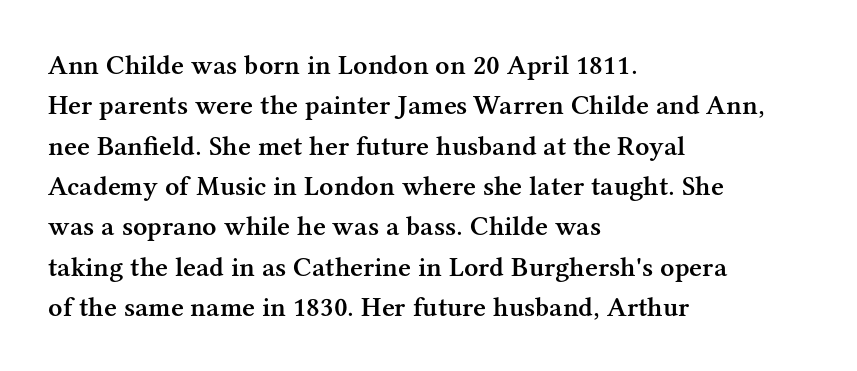
The image shows 28 px semibold serif type, upright; set left-aligned, normal line spacing (1.44x), normal letter spacing, not underlined; medium stroke contrast and a medium x-height.
